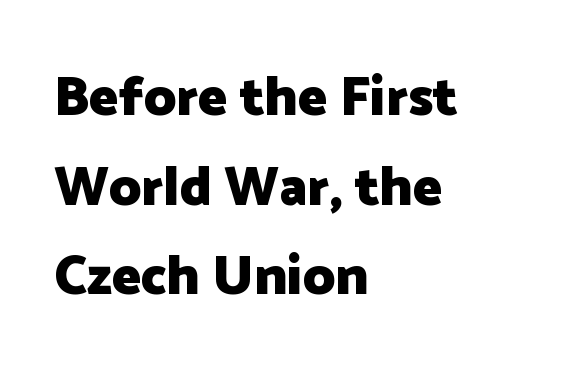
The image shows 55 px heavy sans-serif type, upright; set left-aligned, normal line spacing (1.63x), normal letter spacing, not underlined; low stroke contrast and a medium x-height.
